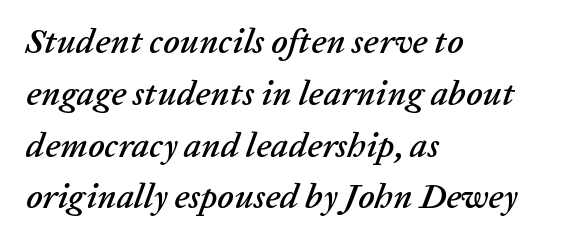
Q: Is the text italic (slanted)? A: Yes, it leans right by about 20 degrees.
Q: Is the text underlined? A: No.
Q: How is the paragraph aligned? A: Left-aligned.
Q: Is the spacing between letters normal or unusually wide? A: Normal.
Q: Is the spacing between lines tight, normal or loose? A: Normal.
Q: Width (condensed, normal, or wide)? A: Normal.
Q: Stroke contrast? A: Low.
Q: x-height? A: Medium.
Q: Monospaced? A: No.
